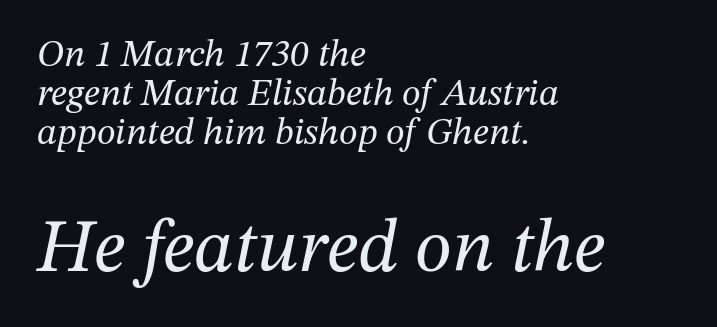
The image shows 75 px regular-weight serif type, italic (leaning right); set left-aligned, tight line spacing (1.02x), normal letter spacing, not underlined; the second (bottom) block is 1.97x larger; medium stroke contrast and a medium x-height.
